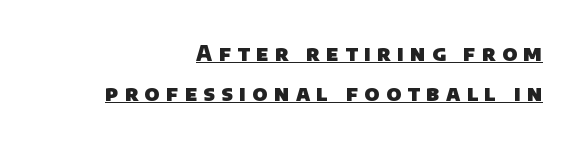
The image shows 21 px bold type; set right-aligned, loose line spacing (1.91x), unusually wide letter spacing (+0.3 em), underlined.
